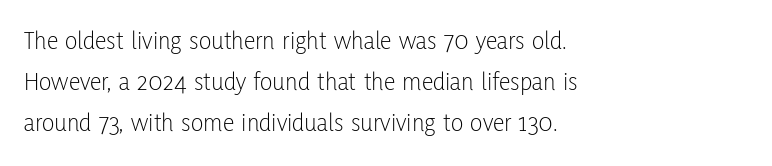
The words here are not underlined. Unbolded letterforms with no extra heft. Quick note: interline space is typical. These lines stack with their left ends in a neat column. Ordinary non-slanted type is in use. Here the glyphs are tracked normally, forming tight word shapes.
